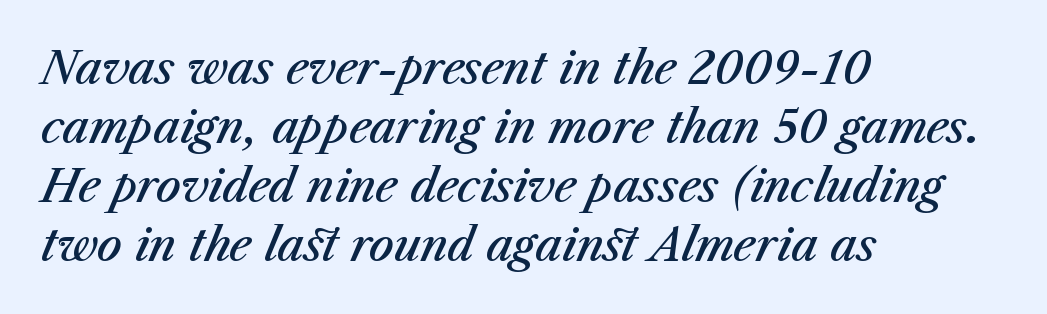
A fair bit of extra ink — the face is semibold, not bold. Spacing between characters is what you'd get straight out of the box. This sample keeps an unexceptional amount of space between lines. Style check: oblique.
